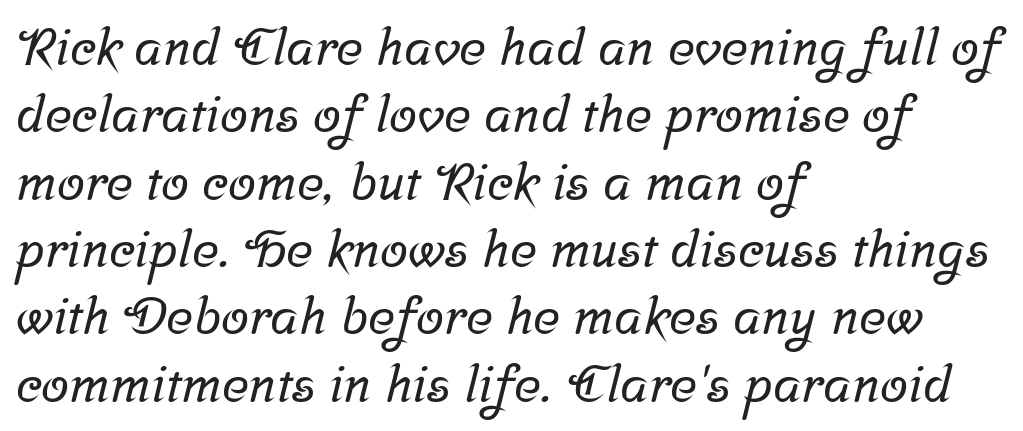
The image shows 51 px text type; set left-aligned, normal line spacing (1.32x), normal letter spacing, not underlined; low stroke contrast and a medium x-height.
